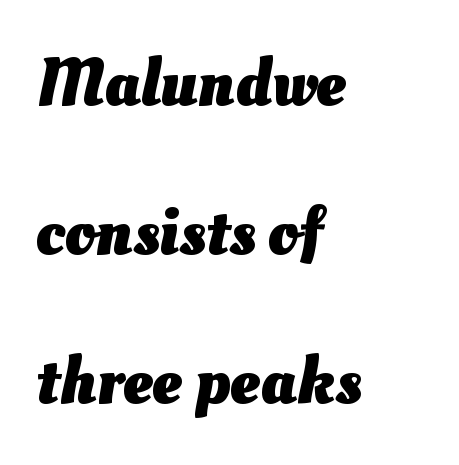
The image shows 68 px heavy type; set left-aligned, loose line spacing (2.19x), normal letter spacing, not underlined; medium stroke contrast and a small x-height.
